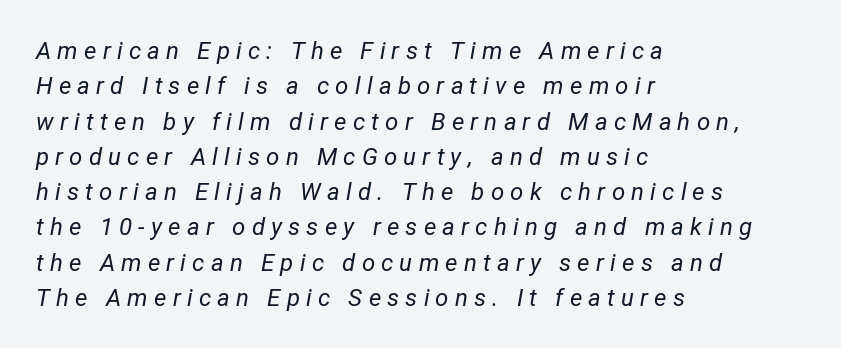
Q: Is the text bold? A: No.
Q: Is the text italic (slanted)? A: Yes, it leans right by about 12 degrees.
Q: Is the text underlined? A: No.
Q: How is the paragraph aligned? A: Left-aligned.
Q: Is the spacing between letters normal or unusually wide? A: Unusually wide.
Q: Is the spacing between lines tight, normal or loose? A: Normal.
